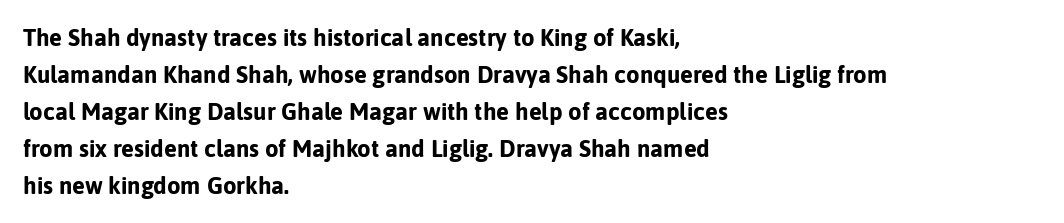
These lines sit exactly where default settings would place them. Descenders are the only things crossing below the line. As a designer I'd log this as weight 700, bold. Where is the straight margin? On the left. The axis of the letterforms is exactly vertical. No extra tracking has been applied to these lines.
